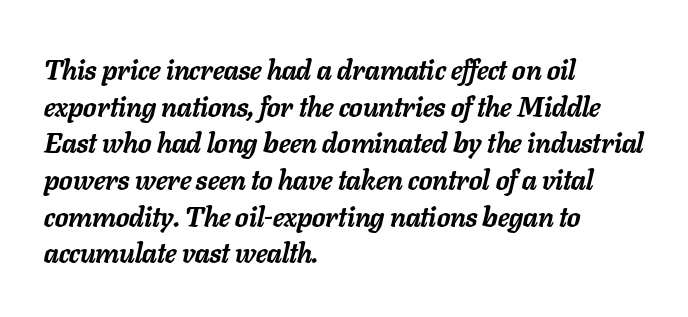
The image shows 28 px semibold type, italic (leaning right); set left-aligned, normal line spacing (1.31x), normal letter spacing, not underlined; low stroke contrast and a medium x-height.
